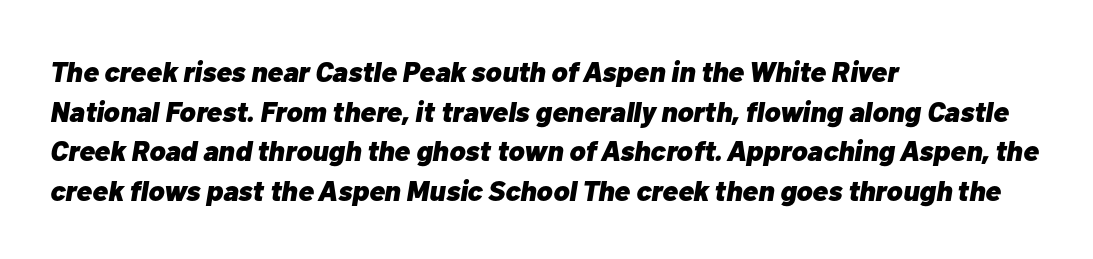
The image shows 29 px heavy type, italic (leaning right); set left-aligned, normal line spacing (1.37x), normal letter spacing, not underlined; low stroke contrast and a medium x-height.
